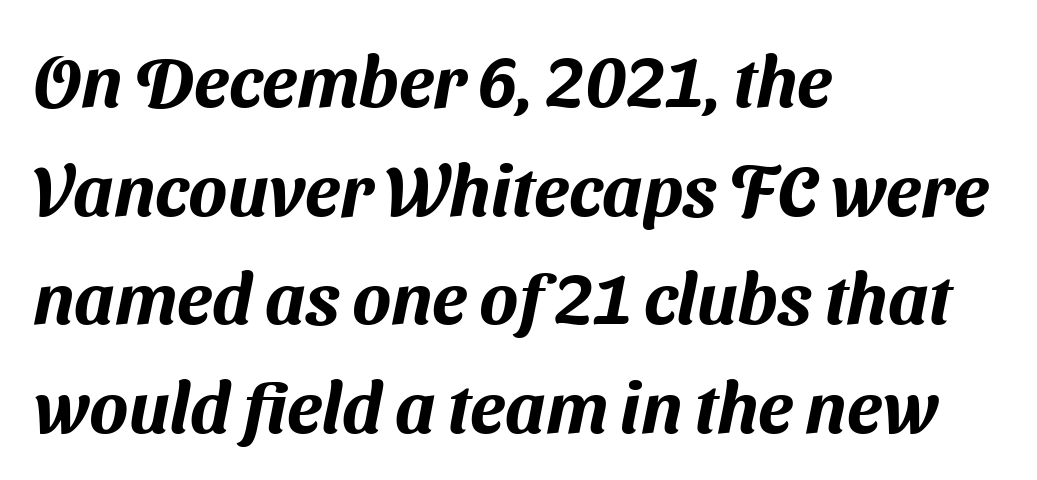
{"serif": "no", "width": "normal", "stroke_contrast": "medium", "x_height": "medium", "monospaced": "no", "underline": "no", "align": "left", "line_spacing": "normal", "line_spacing_ratio": 1.51, "letter_spacing": "normal", "letter_spacing_em": 0.0, "glyph_px": 72}
